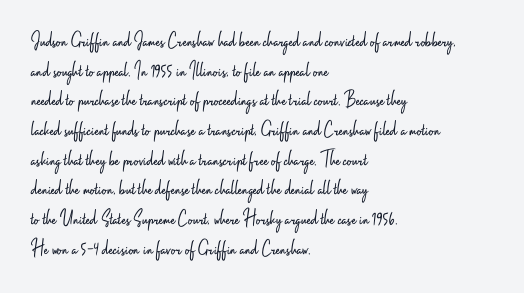
Q: Is the text bold? A: No.
Q: Is the text italic (slanted)? A: Yes.
Q: Is the text underlined? A: No.
Q: How is the paragraph aligned? A: Left-aligned.
Q: Is the spacing between letters normal or unusually wide? A: Normal.
Q: Is the spacing between lines tight, normal or loose? A: Normal.
